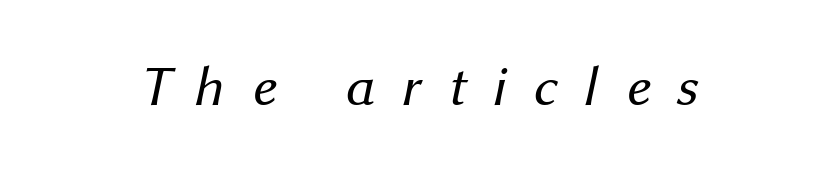
Q: Is the text bold? A: No.
Q: Is the typeface a serif or a sans-serif typeface? A: Sans-serif.
Q: Is the text underlined? A: No.
Q: Is the spacing between letters normal or unusually wide? A: Unusually wide.
Q: Width (condensed, normal, or wide)? A: Normal.
Q: Stroke contrast? A: Medium.
Q: x-height? A: Medium.
Q: Monospaced? A: No.
